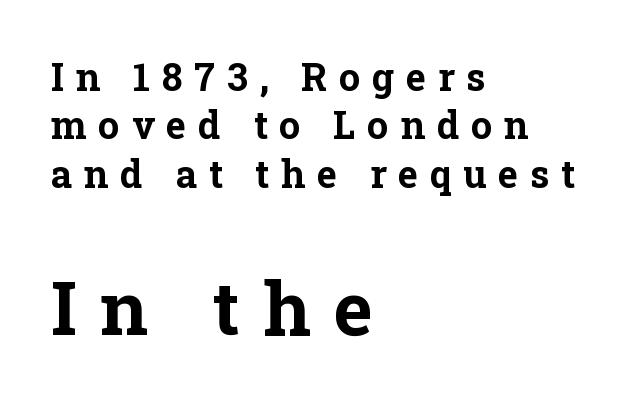
{"serif": "yes", "italic": "no", "bold": "yes", "weight": "bold", "width": "normal", "stroke_contrast": "low", "x_height": "medium", "monospaced": "no", "underline": "no", "align": "left", "line_spacing": "normal", "line_spacing_ratio": 1.27, "letter_spacing": "wide", "letter_spacing_em": 0.31, "larger_block": "second", "size_ratio": 1.97, "glyph_px": 75}
